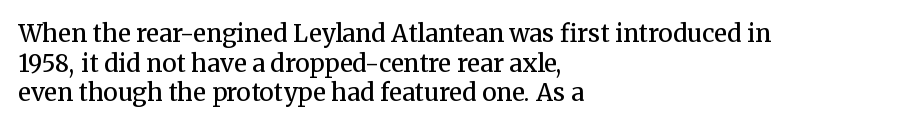
{"italic": "no", "bold": "semi", "underline": "no", "align": "left", "line_spacing_ratio": 1.23, "letter_spacing": "normal", "letter_spacing_em": 0.0, "glyph_px": 24}
